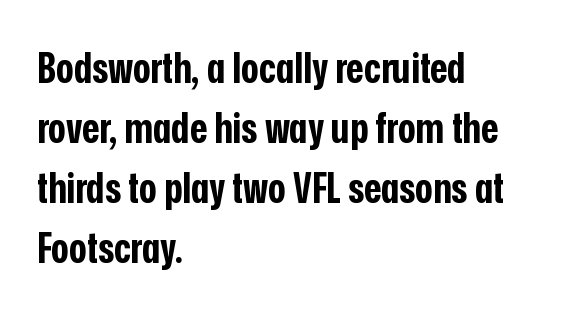
The image shows 42 px bold, condensed sans-serif type, upright; set left-aligned, normal line spacing (1.43x), normal letter spacing, not underlined; low stroke contrast and a medium x-height.
